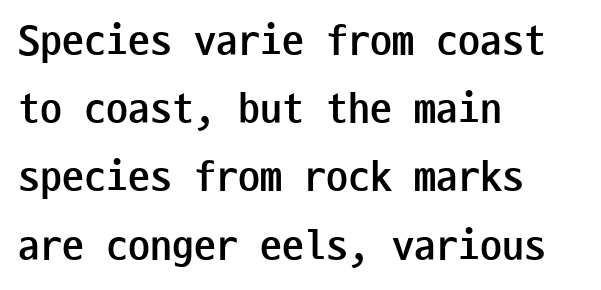
Q: Is the text bold? A: Yes.
Q: Is the text italic (slanted)? A: No, it is upright.
Q: Is the typeface a serif or a sans-serif typeface? A: Sans-serif.
Q: Is the text underlined? A: No.
Q: How is the paragraph aligned? A: Left-aligned.
Q: Is the spacing between letters normal or unusually wide? A: Normal.
Q: Is the spacing between lines tight, normal or loose? A: Normal.
Q: Width (condensed, normal, or wide)? A: Condensed.
Q: Stroke contrast? A: Low.
Q: x-height? A: Medium.
Q: Monospaced? A: Yes.
